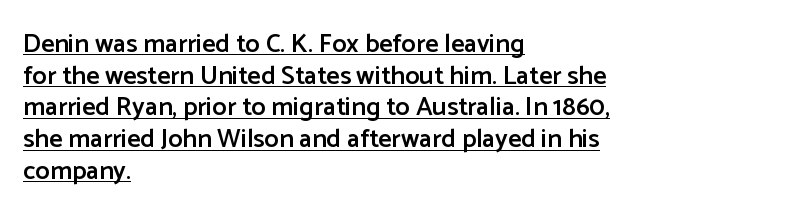
The image shows 26 px text type, upright; set left-aligned, line spacing 1.22x, normal letter spacing, underlined.
